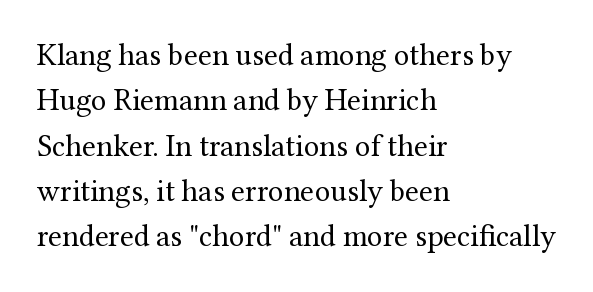
Compared with a typical body face, this is equally light or lighter still. The passage shown stacks its lines at a standard gap. Little horizontal feet cap the strokes, marking this as serif type. Do the characters align in a grid? No, the font is proportional. The setting favours the left margin, as ordinary paragraphs usually do.
